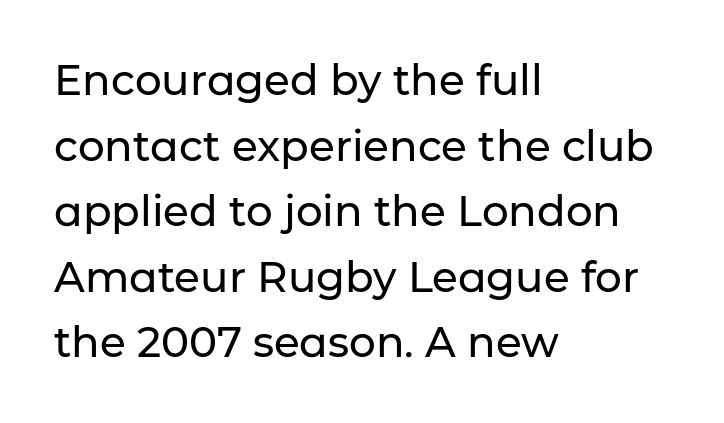
Ascenders rise straight up at ninety degrees. A normal amount of white space separates one row of letters from the next. Alignment: flush left. Examine the stroke ends and you'll find no serifs. Spacing between characters is what you'd get straight out of the box.
